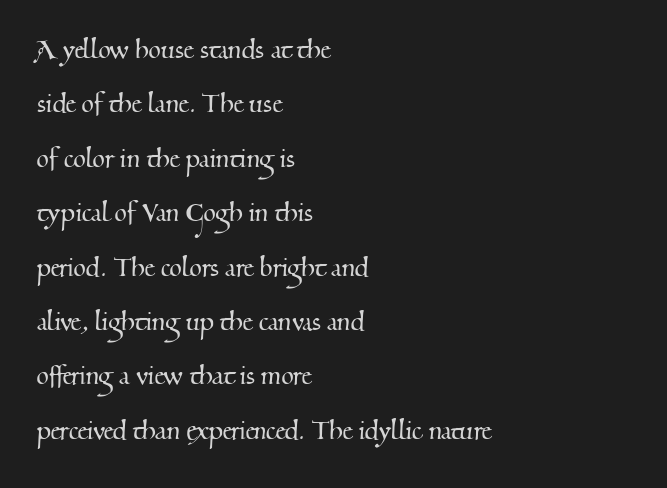
{"serif": "yes", "width": "normal", "stroke_contrast": "medium", "x_height": "small", "monospaced": "no", "underline": "no", "align": "left", "line_spacing": "normal", "line_spacing_ratio": 1.7, "letter_spacing": "normal", "letter_spacing_em": 0.0, "glyph_px": 32}
